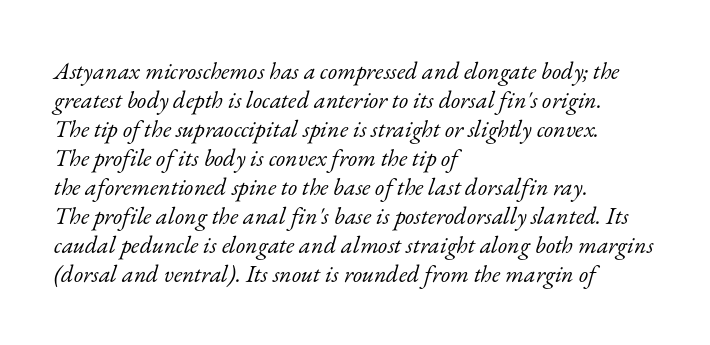
{"italic": "yes", "lean": "right", "slant_degrees": 17, "bold": "no", "underline": "no", "align": "left", "line_spacing_ratio": 1.21, "letter_spacing": "normal", "letter_spacing_em": 0.0, "glyph_px": 24}
